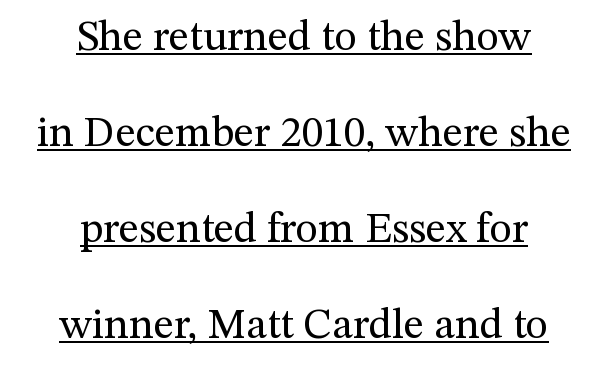
Q: Is the text bold? A: No.
Q: Is the text italic (slanted)? A: No, it is upright.
Q: Is the typeface a serif or a sans-serif typeface? A: Serif.
Q: Is the text underlined? A: Yes.
Q: How is the paragraph aligned? A: Centered.
Q: Is the spacing between letters normal or unusually wide? A: Normal.
Q: Is the spacing between lines tight, normal or loose? A: Loose.
Q: Width (condensed, normal, or wide)? A: Normal.
Q: Stroke contrast? A: Medium.
Q: x-height? A: Medium.
Q: Monospaced? A: No.
